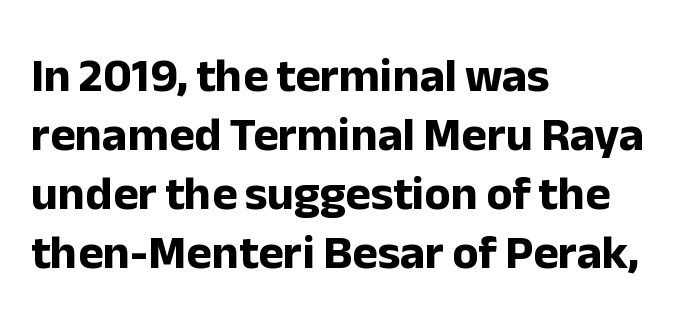
{"serif": "no", "italic": "no", "bold": "yes", "weight": "bold", "width": "normal", "stroke_contrast": "low", "x_height": "medium", "monospaced": "no", "underline": "no", "align": "left", "line_spacing_ratio": 1.23, "letter_spacing": "normal", "letter_spacing_em": 0.0, "glyph_px": 48}
